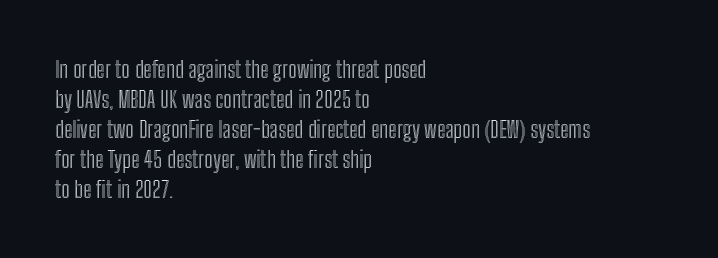
The rendering keeps characters at their native spacing. The string is rendered with underlining switched off. It's the straight-up-and-down kind of type. The paragraph has a hard left edge and a soft right edge. One glance says typical: line gaps are just what's usual.
